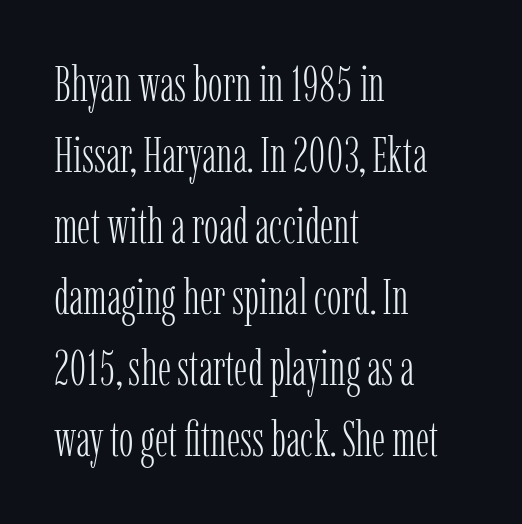
{"serif": "yes", "italic": "no", "bold": "no", "weight": "light", "width": "condensed", "stroke_contrast": "low", "x_height": "medium", "monospaced": "no", "underline": "no", "align": "left", "line_spacing": "normal", "line_spacing_ratio": 1.45, "letter_spacing": "normal", "letter_spacing_em": 0.0, "glyph_px": 49}
